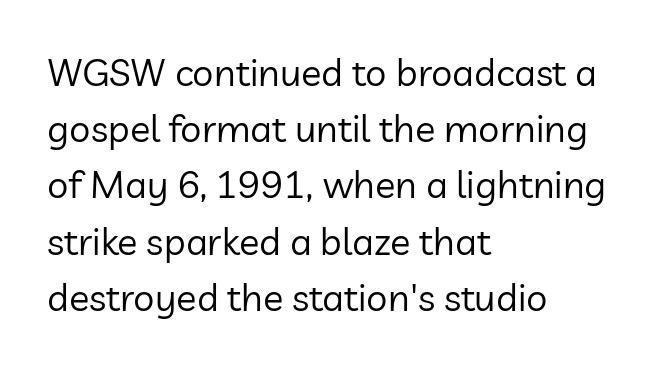
{"serif": "no", "italic": "no", "bold": "no", "weight": "regular", "width": "normal", "stroke_contrast": "low", "x_height": "medium", "monospaced": "no", "underline": "no", "align": "left", "line_spacing": "normal", "line_spacing_ratio": 1.48, "letter_spacing": "normal", "letter_spacing_em": 0.0, "glyph_px": 38}
